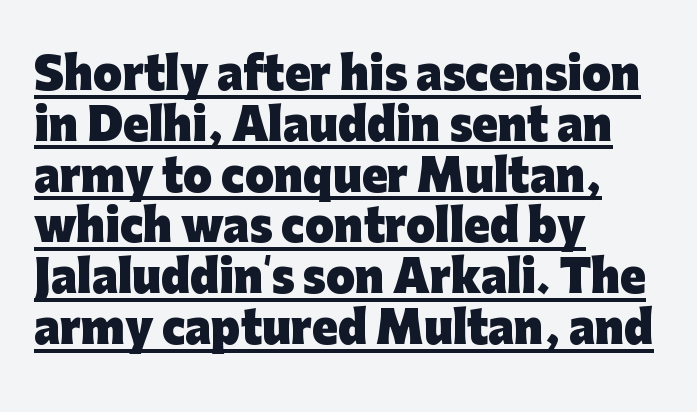
Tracking value appears to be zero — textbook default spacing. A typesetter would call this proportional, since set widths differ per character. The rendering anchors every line to the left-hand side. Its strokes are broad and dark, the hallmark of bold type. This sample uses an upright cut, with every glyph sitting square on the baseline.
